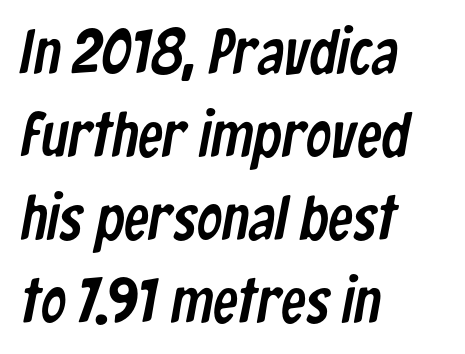
{"serif": "no", "width": "condensed", "stroke_contrast": "low", "x_height": "medium", "monospaced": "no", "underline": "no", "align": "left", "line_spacing": "normal", "line_spacing_ratio": 1.32, "letter_spacing": "normal", "letter_spacing_em": 0.0, "glyph_px": 63}
